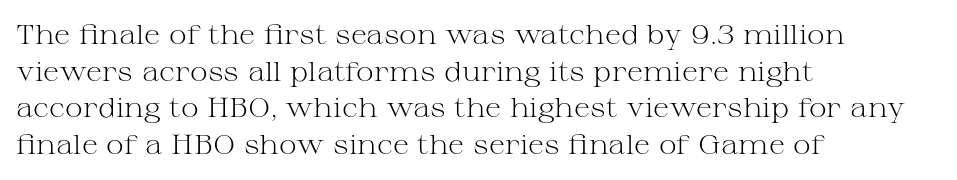
Reading down the block, your eye returns to a fixed left position each line. Do the letters lean? They stand straight. The strip under each line holds only bare page. Bold? No — there's no thickening of the strokes. Line spacing here is normal. Glyph-to-glyph distance matches everyday printed text.
